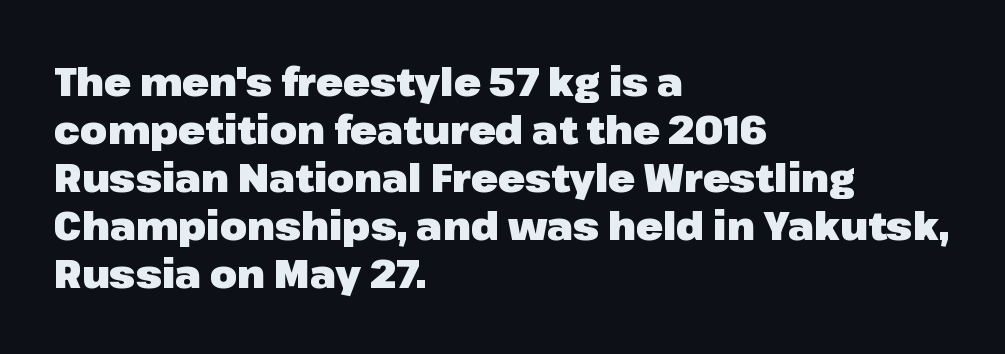
Q: Is the text bold? A: Yes.
Q: Is the text italic (slanted)? A: No, it is upright.
Q: Is the typeface a serif or a sans-serif typeface? A: Sans-serif.
Q: Is the text underlined? A: No.
Q: How is the paragraph aligned? A: Left-aligned.
Q: Is the spacing between letters normal or unusually wide? A: Normal.
Q: Width (condensed, normal, or wide)? A: Normal.
Q: Stroke contrast? A: Low.
Q: x-height? A: Medium.
Q: Monospaced? A: No.
